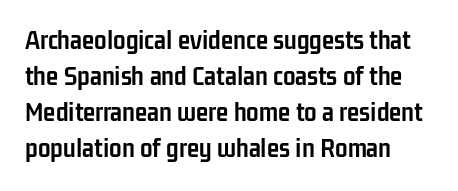
{"serif": "no", "italic": "no", "bold": "yes", "weight": "semibold", "width": "condensed", "stroke_contrast": "low", "x_height": "medium", "monospaced": "no", "underline": "no", "align": "left", "line_spacing": "normal", "line_spacing_ratio": 1.29, "letter_spacing": "normal", "letter_spacing_em": 0.0, "glyph_px": 28}
